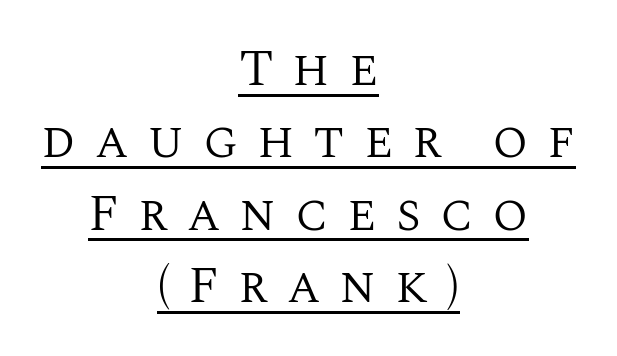
The image shows 52 px regular-weight serif type, upright; set centered, normal line spacing (1.39x), unusually wide letter spacing (+0.36 em), underlined; medium stroke contrast and a large x-height.
